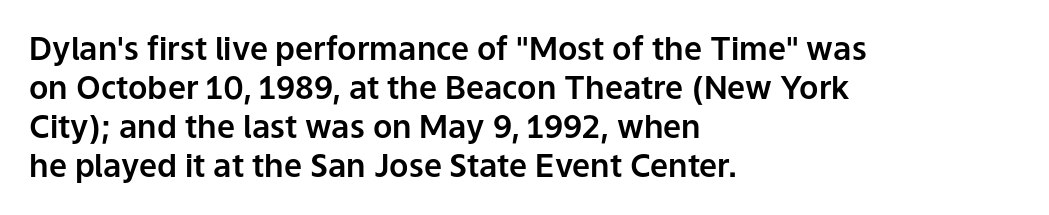
{"serif": "no", "italic": "no", "width": "normal", "stroke_contrast": "low", "x_height": "medium", "monospaced": "no", "underline": "no", "align": "left", "line_spacing_ratio": 1.22, "letter_spacing": "normal", "letter_spacing_em": 0.0, "glyph_px": 32}
